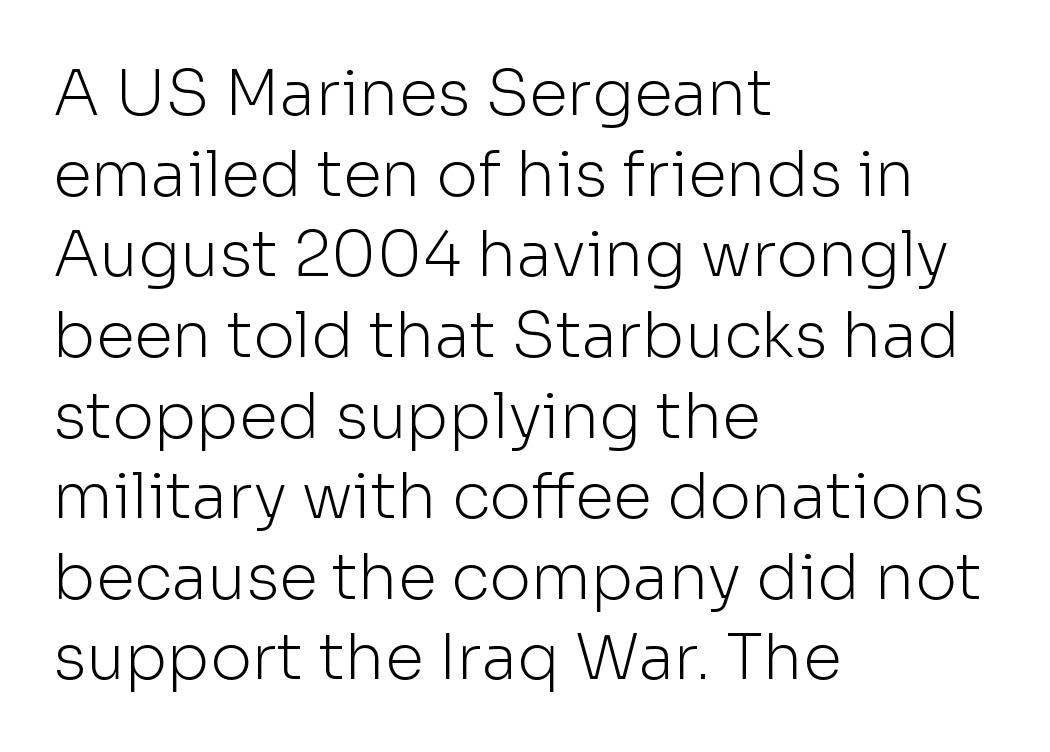
Default kerning and tracking; the words read as compact shapes. Descenders are the only things crossing below the line. All the whitespace from short lines collects on the right. This block has exactly the height ordinary leading produces. The strokes are not fattened; the text isn't bold.
